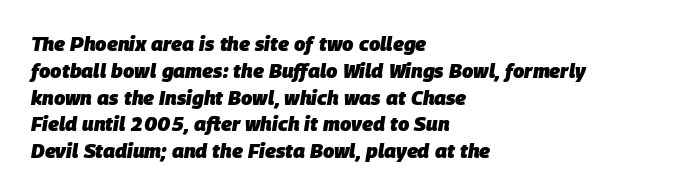
A bare baseline throughout the passage. Slanted lettering throughout. These words are printed bold, with thick strokes throughout. You could call the tracking neutral — neither tight nor loose.
